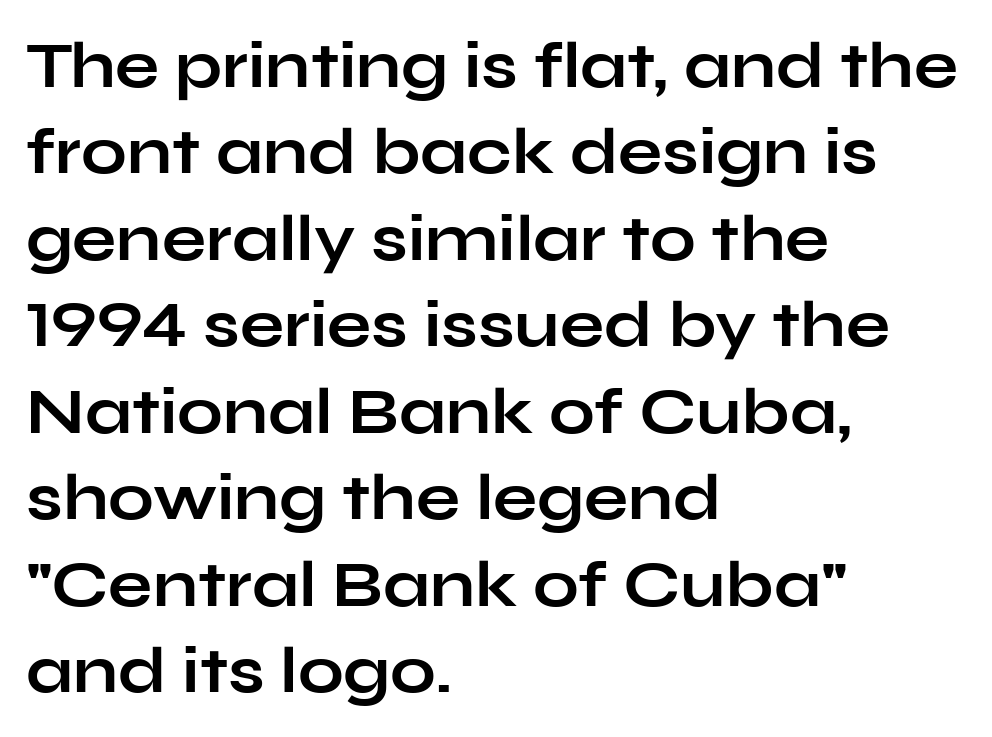
The image shows 65 px bold, wide sans-serif type, upright; set left-aligned, normal line spacing (1.33x), normal letter spacing, not underlined; low stroke contrast and a medium x-height.
